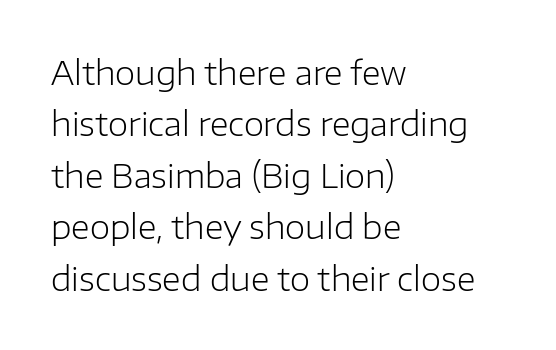
Q: Is the text bold? A: No.
Q: Is the text italic (slanted)? A: No, it is upright.
Q: Is the typeface a serif or a sans-serif typeface? A: Sans-serif.
Q: Is the text underlined? A: No.
Q: How is the paragraph aligned? A: Left-aligned.
Q: Is the spacing between letters normal or unusually wide? A: Normal.
Q: Is the spacing between lines tight, normal or loose? A: Normal.
Q: Width (condensed, normal, or wide)? A: Normal.
Q: Stroke contrast? A: Low.
Q: x-height? A: Medium.
Q: Monospaced? A: No.
